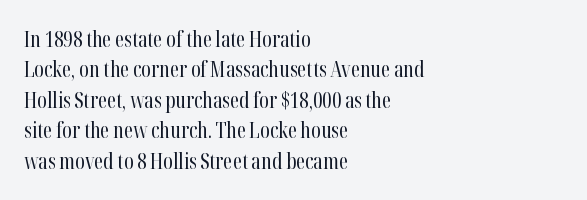
The image shows 21 px text type, upright; set left-aligned, normal line spacing (1.45x), normal letter spacing, not underlined.
